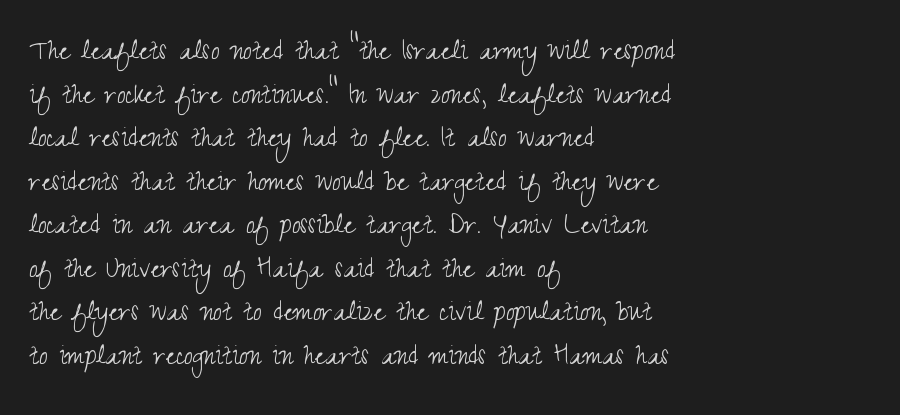
{"serif": "no", "italic": "no", "bold": "no", "weight": "light", "width": "condensed", "stroke_contrast": "medium", "x_height": "small", "monospaced": "no", "underline": "no", "align": "left", "line_spacing": "normal", "line_spacing_ratio": 1.36, "letter_spacing": "normal", "letter_spacing_em": 0.0, "glyph_px": 32}
